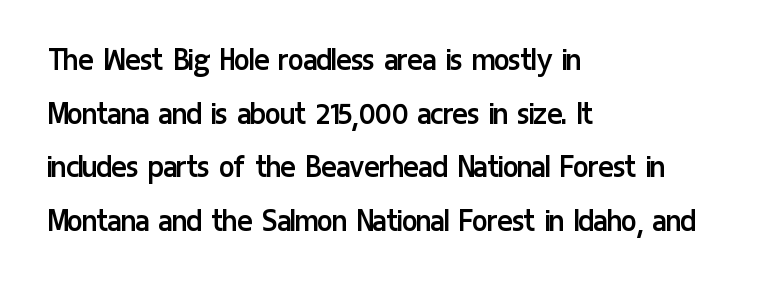
Q: Is the text bold? A: No.
Q: Is the text italic (slanted)? A: No, it is upright.
Q: Is the typeface a serif or a sans-serif typeface? A: Sans-serif.
Q: Is the text underlined? A: No.
Q: How is the paragraph aligned? A: Left-aligned.
Q: Is the spacing between letters normal or unusually wide? A: Normal.
Q: Is the spacing between lines tight, normal or loose? A: Normal.
Q: Width (condensed, normal, or wide)? A: Condensed.
Q: Stroke contrast? A: Low.
Q: x-height? A: Medium.
Q: Monospaced? A: No.
